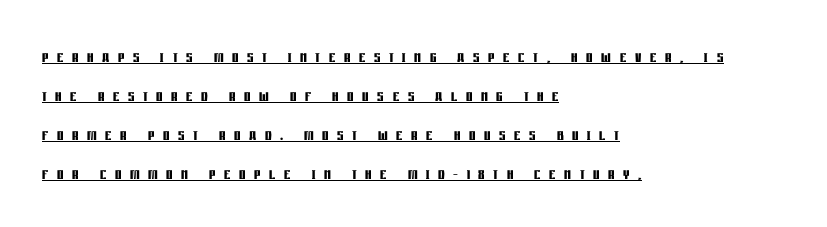
Q: Is the text bold? A: Yes.
Q: Is the text italic (slanted)? A: No, it is upright.
Q: Is the text underlined? A: Yes.
Q: How is the paragraph aligned? A: Left-aligned.
Q: Is the spacing between letters normal or unusually wide? A: Unusually wide.
Q: Is the spacing between lines tight, normal or loose? A: Loose.
